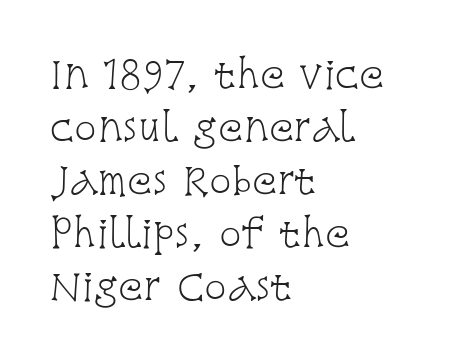
Q: Is the text bold? A: No.
Q: Is the text italic (slanted)? A: No, it is upright.
Q: Is the typeface a serif or a sans-serif typeface? A: Serif.
Q: Is the text underlined? A: No.
Q: How is the paragraph aligned? A: Left-aligned.
Q: Is the spacing between letters normal or unusually wide? A: Normal.
Q: Is the spacing between lines tight, normal or loose? A: Normal.
Q: Width (condensed, normal, or wide)? A: Condensed.
Q: Stroke contrast? A: Low.
Q: x-height? A: Large.
Q: Monospaced? A: No.
